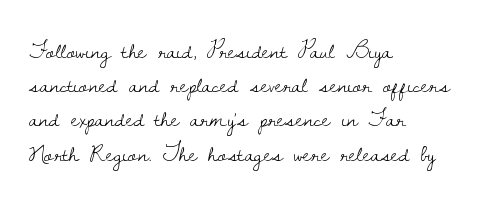
Q: Is the text bold? A: No.
Q: Is the text italic (slanted)? A: Yes.
Q: Is the text underlined? A: No.
Q: How is the paragraph aligned? A: Left-aligned.
Q: Is the spacing between letters normal or unusually wide? A: Normal.
Q: Is the spacing between lines tight, normal or loose? A: Normal.
